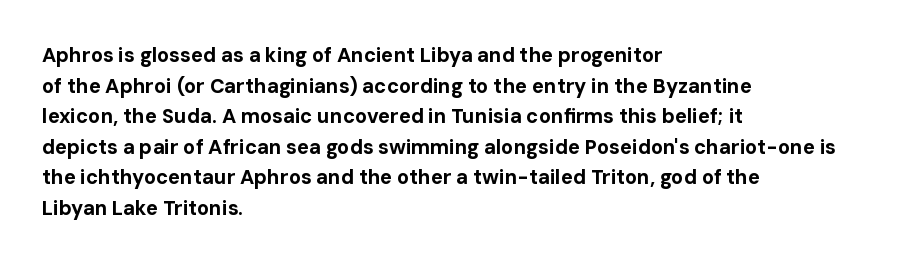
The image shows 20 px bold type, upright; set left-aligned, normal line spacing (1.53x), normal letter spacing, not underlined.
